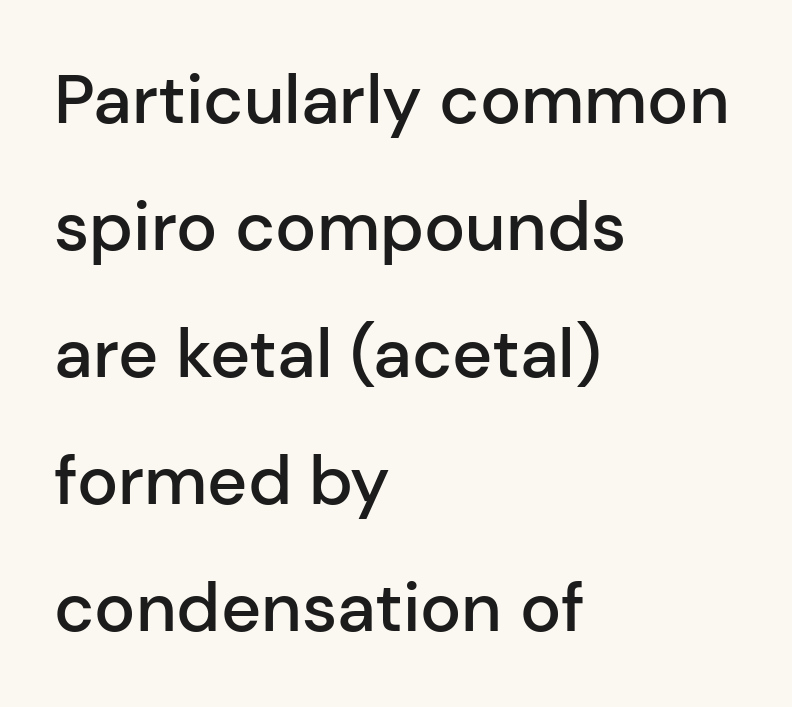
Q: Is the text bold? A: Semi-bold.
Q: Is the text italic (slanted)? A: No, it is upright.
Q: Is the typeface a serif or a sans-serif typeface? A: Sans-serif.
Q: Is the text underlined? A: No.
Q: How is the paragraph aligned? A: Left-aligned.
Q: Is the spacing between letters normal or unusually wide? A: Normal.
Q: Width (condensed, normal, or wide)? A: Normal.
Q: Stroke contrast? A: Low.
Q: x-height? A: Medium.
Q: Monospaced? A: No.
